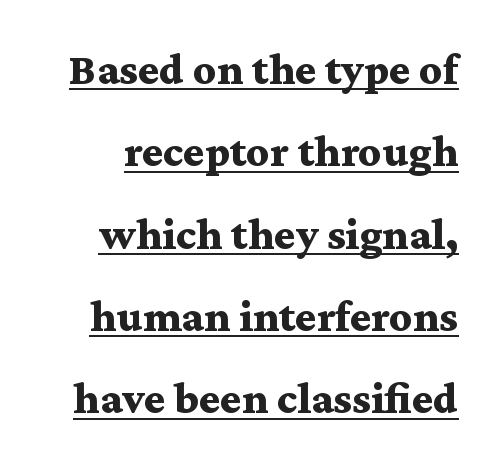
Q: Is the text bold? A: Yes.
Q: Is the text italic (slanted)? A: No, it is upright.
Q: Is the typeface a serif or a sans-serif typeface? A: Serif.
Q: Is the text underlined? A: Yes.
Q: Is the spacing between letters normal or unusually wide? A: Normal.
Q: Width (condensed, normal, or wide)? A: Wide.
Q: Stroke contrast? A: Medium.
Q: x-height? A: Medium.
Q: Monospaced? A: No.
